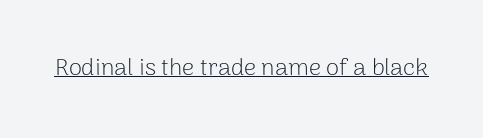
{"italic": "no", "bold": "no", "underline": "yes", "letter_spacing": "normal", "letter_spacing_em": 0.0, "glyph_px": 24}
